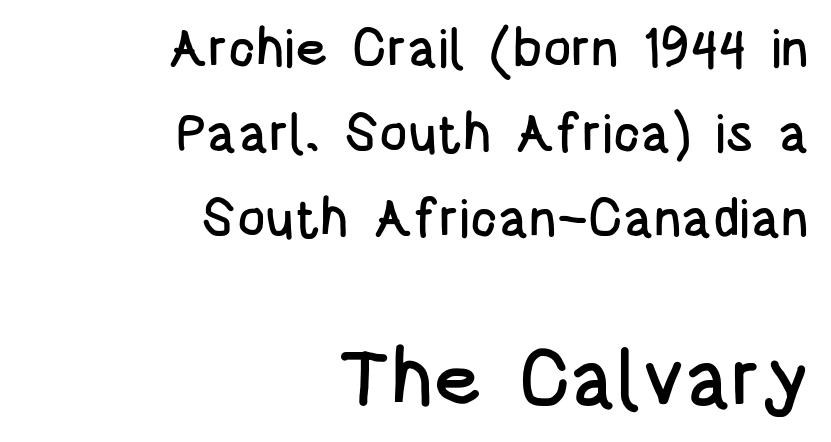
The image shows 79 px condensed sans-serif type, upright; set right-aligned, normal line spacing (1.6x), normal letter spacing, not underlined; the second (bottom) block is 1.49x larger; low stroke contrast and a large x-height.
